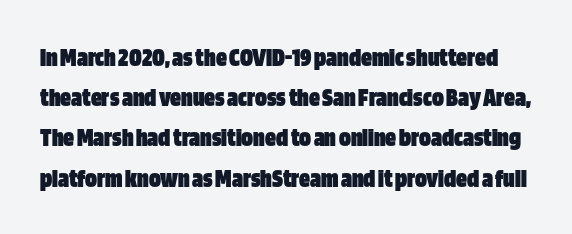
The image shows 27 px bold type, upright; set normal line spacing (1.49x), normal letter spacing, not underlined.
